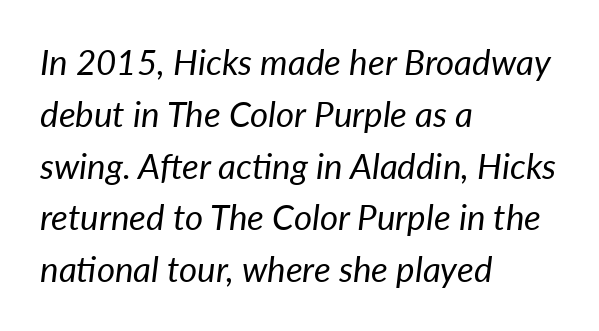
{"italic": "yes", "lean": "right", "slant_degrees": 7, "bold": "no", "weight": "regular", "width": "normal", "stroke_contrast": "low", "x_height": "medium", "monospaced": "no", "underline": "no", "align": "left", "line_spacing": "normal", "line_spacing_ratio": 1.48, "letter_spacing": "normal", "letter_spacing_em": 0.0, "glyph_px": 35}
